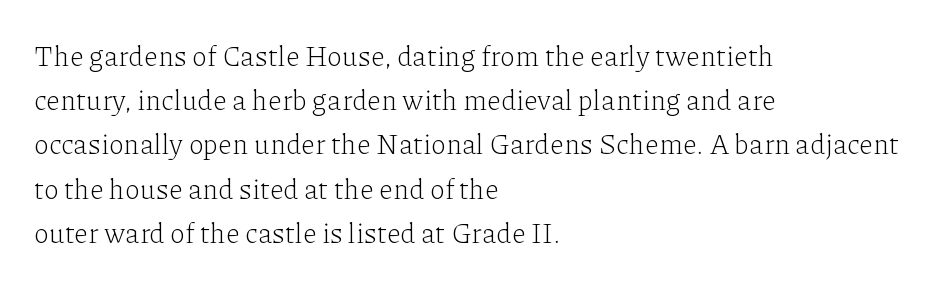
Q: Is the text bold? A: No.
Q: Is the text italic (slanted)? A: No, it is upright.
Q: Is the typeface a serif or a sans-serif typeface? A: Serif.
Q: Is the text underlined? A: No.
Q: How is the paragraph aligned? A: Left-aligned.
Q: Is the spacing between letters normal or unusually wide? A: Normal.
Q: Is the spacing between lines tight, normal or loose? A: Normal.
Q: Width (condensed, normal, or wide)? A: Normal.
Q: Stroke contrast? A: Low.
Q: x-height? A: Medium.
Q: Monospaced? A: No.
